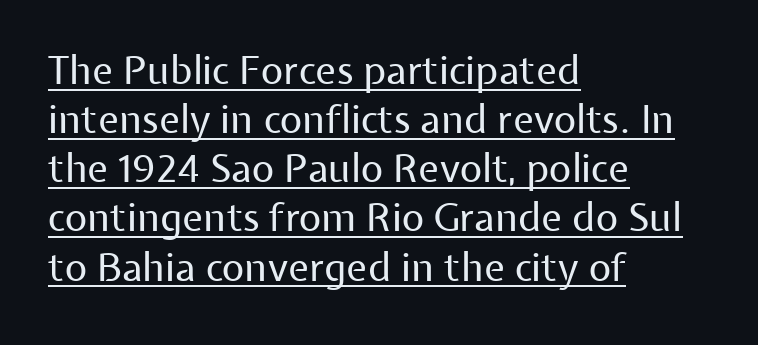
Font category for this specimen: sans-serif. These lines are rendered in a variable-pitch font. Rows of type keep a routine distance in the vertical direction. All the whitespace from short lines collects on the right. The glyphs are accompanied by a horizontal stroke just below them. Is there any slant? The stems are plumb.
